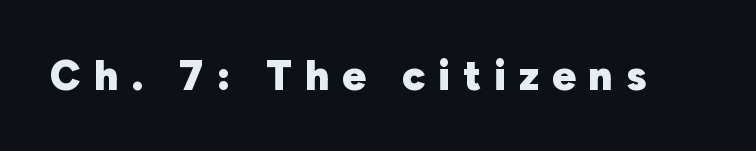
Think of a printed novel: that variable character pitch is what you see here. The font is running at its bold setting. The glyphs in this specimen are sans serif. Honestly, there is no underline to notice here at all.
